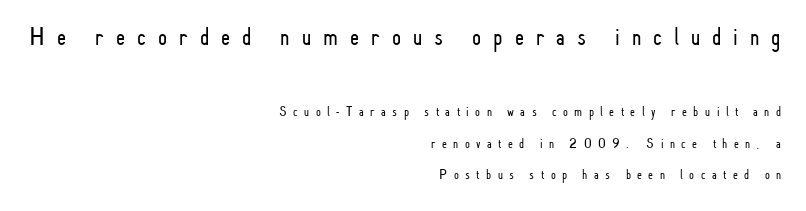
The image shows 26 px text type, upright; set right-aligned, loose line spacing (2.27x), unusually wide letter spacing (+0.46 em), not underlined; the first (top) block is 1.86x larger.
